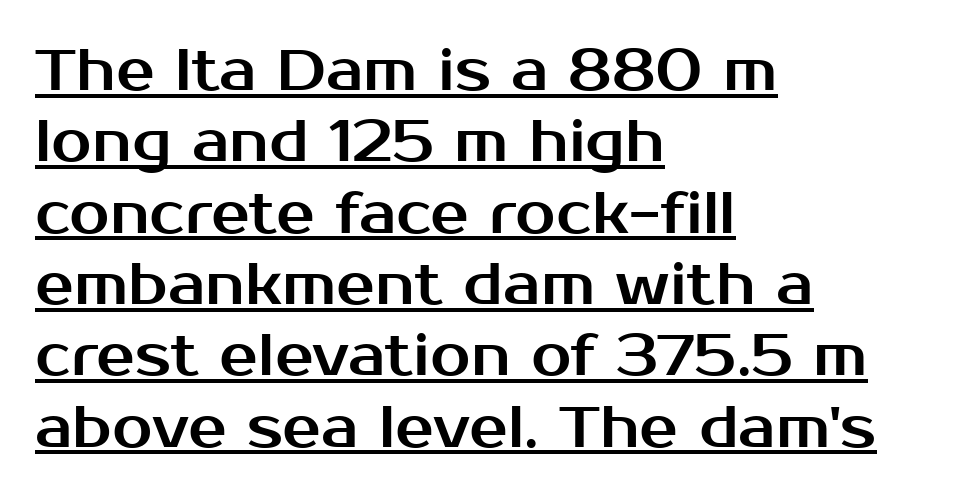
Q: Is the text italic (slanted)? A: No, it is upright.
Q: Is the typeface a serif or a sans-serif typeface? A: Sans-serif.
Q: Is the text underlined? A: Yes.
Q: How is the paragraph aligned? A: Left-aligned.
Q: Is the spacing between letters normal or unusually wide? A: Normal.
Q: Width (condensed, normal, or wide)? A: Normal.
Q: Stroke contrast? A: Medium.
Q: x-height? A: Medium.
Q: Monospaced? A: No.
